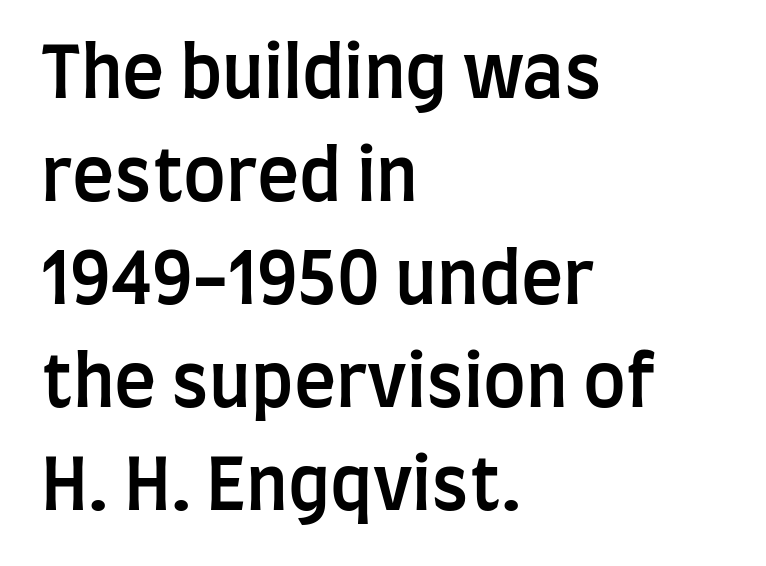
The image shows 71 px semibold, condensed sans-serif type, upright; set left-aligned, normal line spacing (1.45x), normal letter spacing, not underlined; low stroke contrast and a large x-height.
